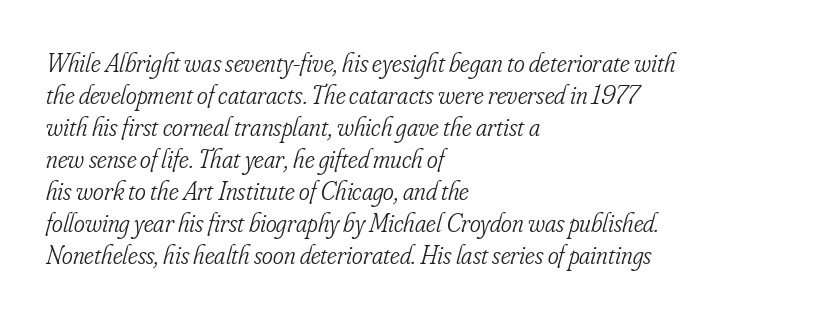
Letters rest on an invisible, unmarked baseline. A light-to-regular cut is what we see here. Reading down the block, your eye returns to a fixed left position each line. Does the lettering tilt? It does — this is italic. You could call the tracking neutral — neither tight nor loose.
